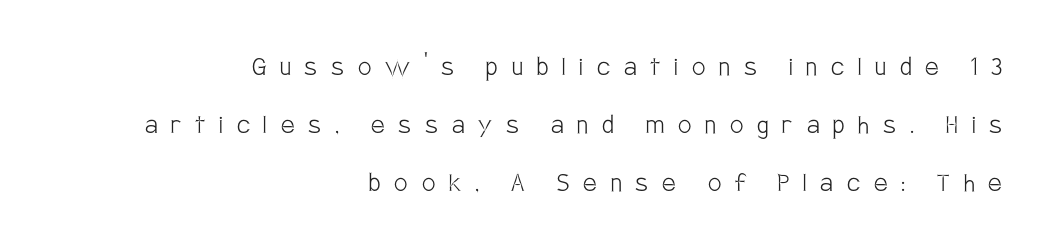
The image shows 30 px light, condensed sans-serif type, upright; set right-aligned, loose line spacing (1.93x), unusually wide letter spacing (+0.46 em), not underlined; low stroke contrast and a large x-height.
